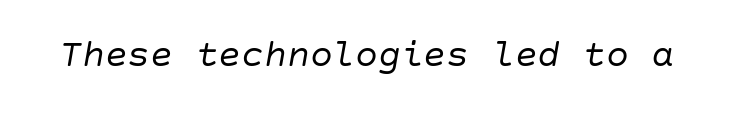
Stems here are at most as thick as an everyday book face. Italic? Definitely — the glyphs are oblique. Decoration check: the copy has no underline. Between one letter and the next there's only the usual sliver of space.
